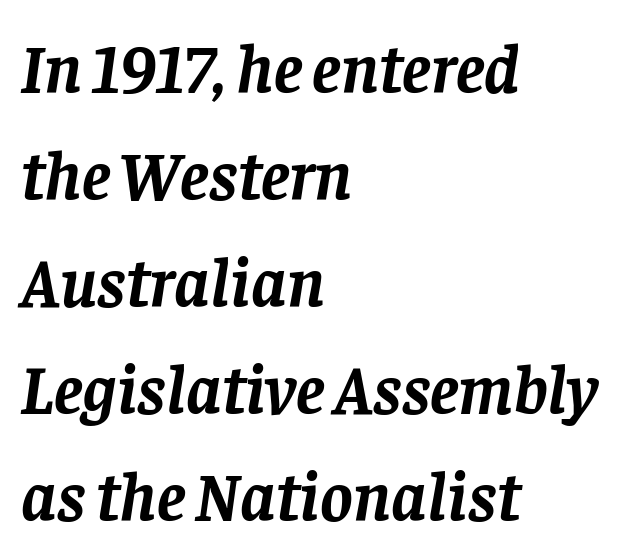
{"serif": "yes", "italic": "yes", "lean": "right", "slant_degrees": 8, "bold": "yes", "weight": "semibold", "width": "normal", "stroke_contrast": "low", "x_height": "large", "monospaced": "no", "underline": "no", "align": "left", "line_spacing": "normal", "line_spacing_ratio": 1.55, "letter_spacing": "normal", "letter_spacing_em": 0.0, "glyph_px": 69}
